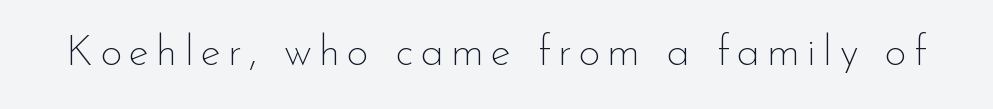
Each letter keeps its own natural width here, so spacing adapts to shape. Check the space under the baseline: it is left empty. Summary of weight: not heavy and not bold. What kind of face is this? One without serifs — a sans.
